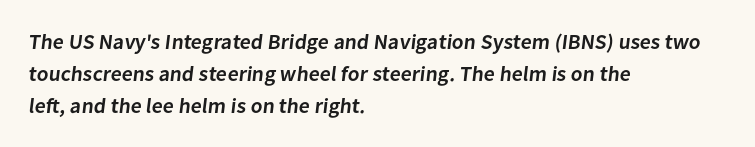
The glyphs are unaccompanied by any horizontal stroke below them. One glance says typical: line gaps are just what's usual. Standard letterfit; no display-style spreading of the glyphs. The strokes are fattened partway — semibold, not bold. A classic flush-left, rag-right setting is used for this passage.
